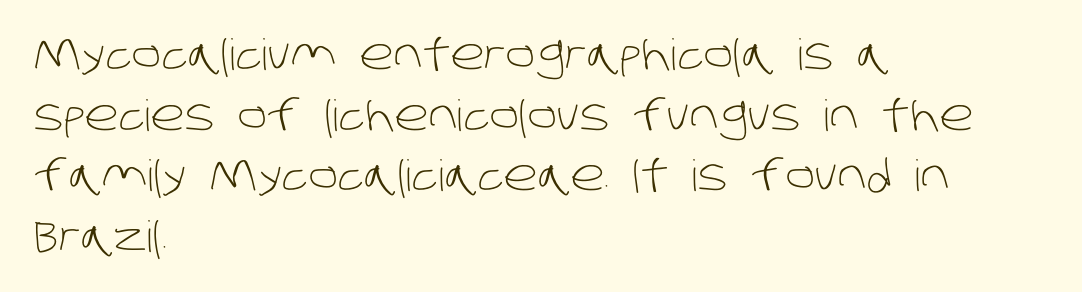
The image shows 43 px light sans-serif type; set left-aligned, normal line spacing (1.41x), normal letter spacing, not underlined; low stroke contrast and a large x-height.
